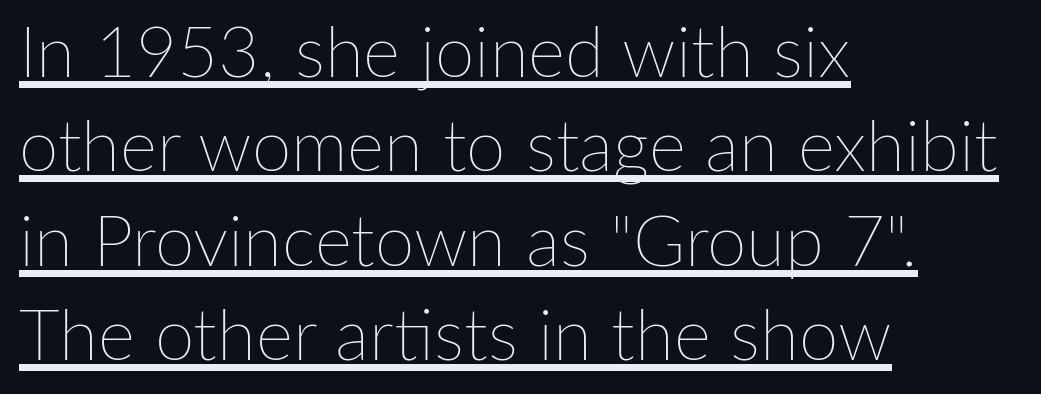
The image shows 71 px thin type, upright; set left-aligned, normal line spacing (1.33x), normal letter spacing, underlined; low stroke contrast and a medium x-height.
